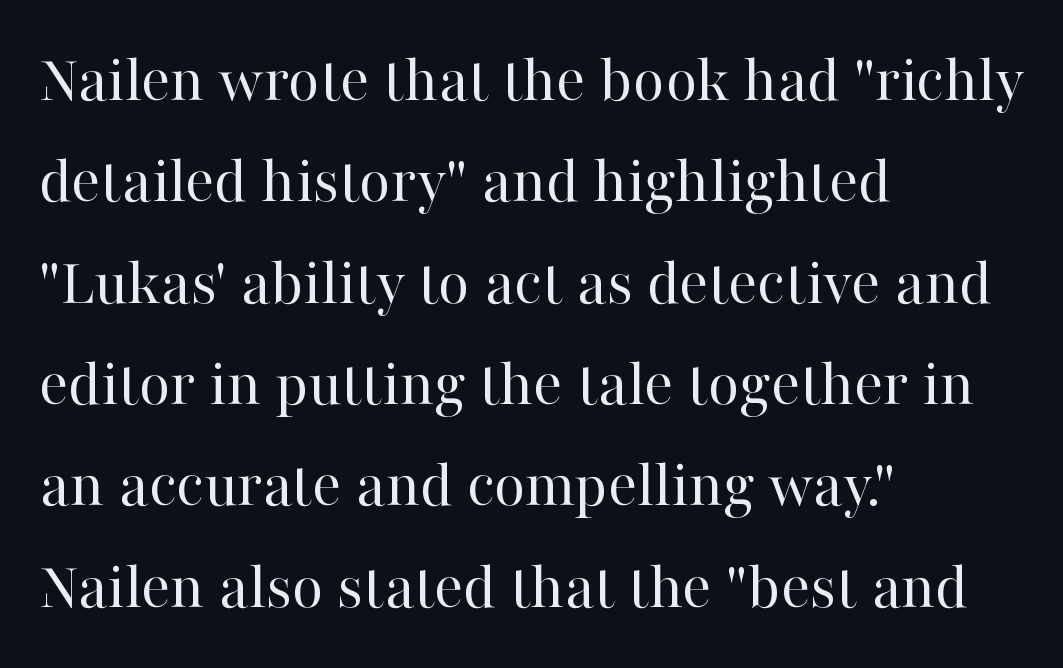
{"serif": "yes", "italic": "no", "bold": "no", "weight": "regular", "width": "normal", "stroke_contrast": "high", "x_height": "medium", "monospaced": "no", "underline": "no", "align": "left", "line_spacing": "normal", "line_spacing_ratio": 1.49, "letter_spacing": "normal", "letter_spacing_em": 0.0, "glyph_px": 68}
